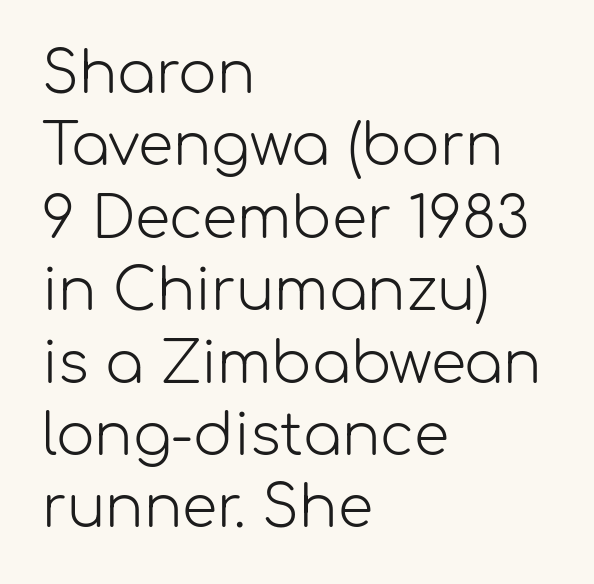
Q: Is the text bold? A: No.
Q: Is the text italic (slanted)? A: No, it is upright.
Q: Is the typeface a serif or a sans-serif typeface? A: Sans-serif.
Q: Is the text underlined? A: No.
Q: How is the paragraph aligned? A: Left-aligned.
Q: Is the spacing between letters normal or unusually wide? A: Normal.
Q: Is the spacing between lines tight, normal or loose? A: Normal.
Q: Width (condensed, normal, or wide)? A: Normal.
Q: Stroke contrast? A: Low.
Q: x-height? A: Medium.
Q: Monospaced? A: No.
